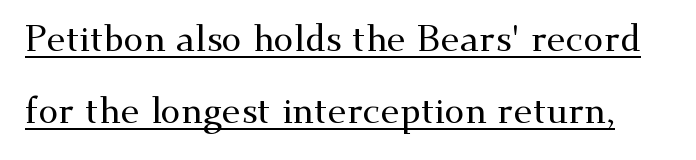
{"serif": "yes", "italic": "no", "width": "wide", "stroke_contrast": "medium", "x_height": "small", "monospaced": "no", "underline": "yes", "line_spacing": "loose", "line_spacing_ratio": 2.01, "letter_spacing": "normal", "letter_spacing_em": 0.0, "glyph_px": 36}
